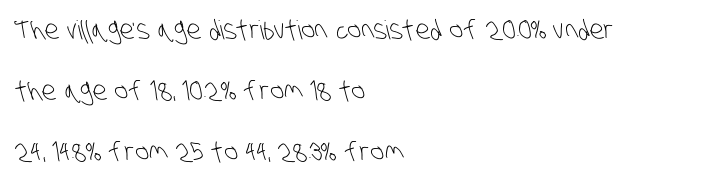
{"bold": "no", "underline": "no", "align": "left", "line_spacing": "loose", "line_spacing_ratio": 2.35, "letter_spacing": "normal", "letter_spacing_em": 0.0, "glyph_px": 26}
